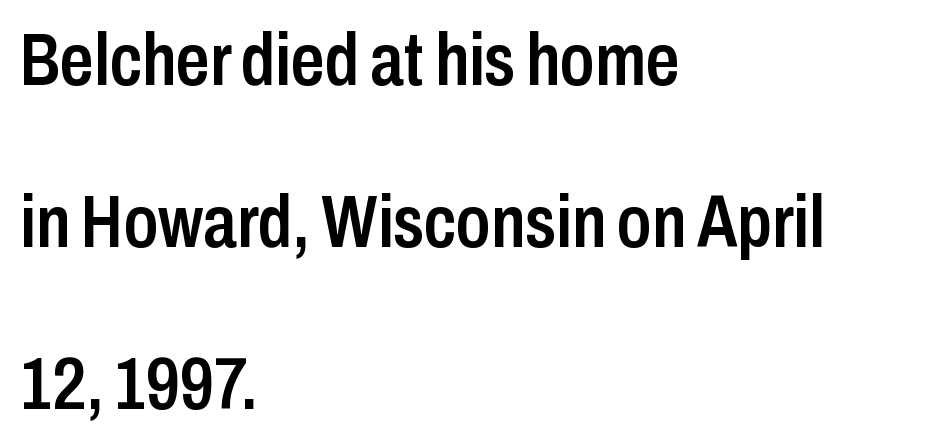
Q: Is the text bold? A: Semi-bold.
Q: Is the text italic (slanted)? A: No, it is upright.
Q: Is the typeface a serif or a sans-serif typeface? A: Sans-serif.
Q: Is the text underlined? A: No.
Q: How is the paragraph aligned? A: Left-aligned.
Q: Is the spacing between letters normal or unusually wide? A: Normal.
Q: Is the spacing between lines tight, normal or loose? A: Loose.
Q: Width (condensed, normal, or wide)? A: Condensed.
Q: Stroke contrast? A: Low.
Q: x-height? A: Medium.
Q: Monospaced? A: No.
